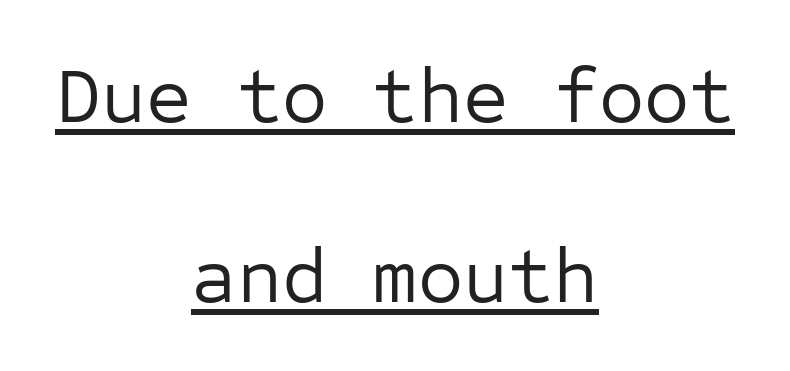
Q: Is the text bold? A: No.
Q: Is the text italic (slanted)? A: No, it is upright.
Q: Is the typeface a serif or a sans-serif typeface? A: Sans-serif.
Q: Is the text underlined? A: Yes.
Q: How is the paragraph aligned? A: Centered.
Q: Is the spacing between letters normal or unusually wide? A: Normal.
Q: Is the spacing between lines tight, normal or loose? A: Loose.
Q: Width (condensed, normal, or wide)? A: Normal.
Q: Stroke contrast? A: Low.
Q: x-height? A: Medium.
Q: Monospaced? A: Yes.
